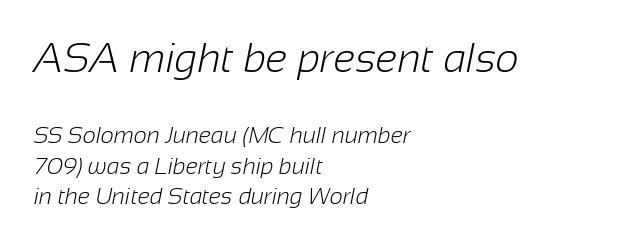
{"serif": "no", "bold": "no", "weight": "light", "width": "normal", "stroke_contrast": "low", "x_height": "medium", "monospaced": "no", "underline": "no", "align": "left", "line_spacing": "normal", "line_spacing_ratio": 1.34, "letter_spacing": "normal", "letter_spacing_em": 0.0, "larger_block": "first", "size_ratio": 1.78, "glyph_px": 41}
